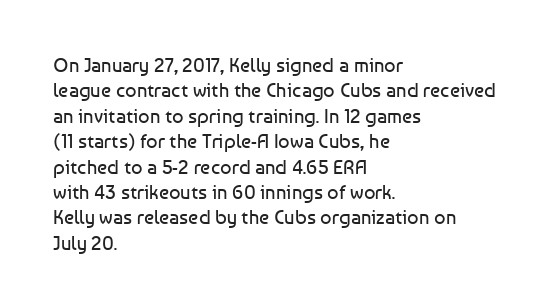
{"italic": "no", "bold": "no", "underline": "no", "align": "left", "line_spacing": "normal", "line_spacing_ratio": 1.27, "letter_spacing": "normal", "letter_spacing_em": 0.0, "glyph_px": 20}
